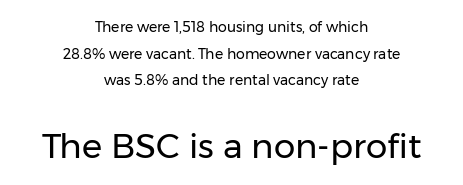
Q: Is the text bold? A: No.
Q: Is the text italic (slanted)? A: No, it is upright.
Q: Is the typeface a serif or a sans-serif typeface? A: Sans-serif.
Q: Is the text underlined? A: No.
Q: How is the paragraph aligned? A: Centered.
Q: Is the spacing between letters normal or unusually wide? A: Normal.
Q: Is the spacing between lines tight, normal or loose? A: Loose.
Q: Which block of text is set in a larger size, the first (top) or the second (bottom)? A: The second (bottom) one.
Q: Width (condensed, normal, or wide)? A: Normal.
Q: Stroke contrast? A: Low.
Q: x-height? A: Medium.
Q: Monospaced? A: No.
